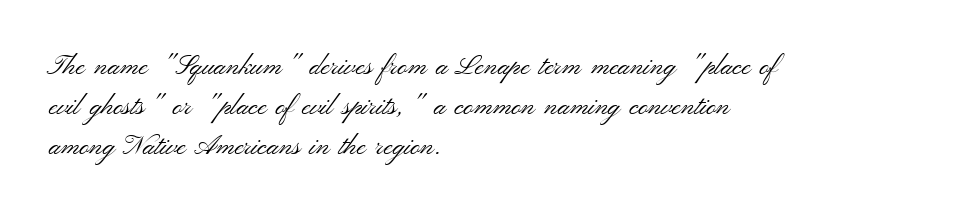
{"bold": "no", "underline": "no", "align": "left", "line_spacing": "normal", "line_spacing_ratio": 1.49, "letter_spacing": "normal", "letter_spacing_em": 0.0, "glyph_px": 27}
